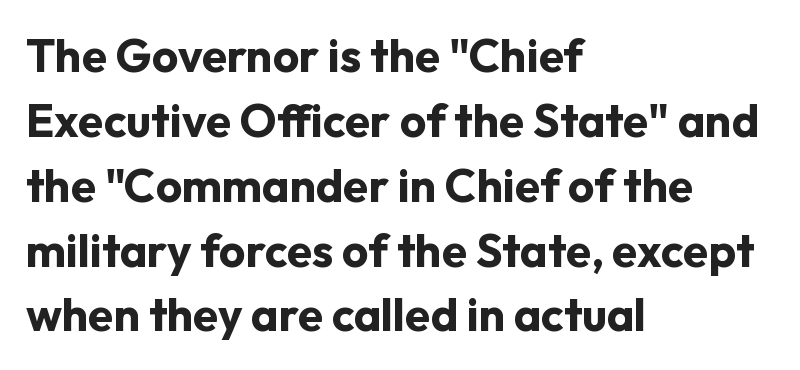
Visually the block forms a straight wall on the left and a jagged coastline on the right. The line texture is even and compact thanks to regular tracking. Does the type have serifs? No, each stem ends abruptly. The typesetting leans heavy: a genuine bold. Regular leading. The zone under the glyphs is completely vacant.
